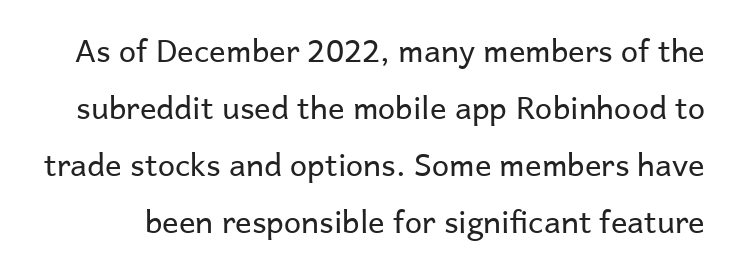
Q: Is the text bold? A: No.
Q: Is the text italic (slanted)? A: No, it is upright.
Q: Is the typeface a serif or a sans-serif typeface? A: Sans-serif.
Q: Is the text underlined? A: No.
Q: Is the spacing between letters normal or unusually wide? A: Normal.
Q: Width (condensed, normal, or wide)? A: Normal.
Q: Stroke contrast? A: Low.
Q: x-height? A: Medium.
Q: Monospaced? A: No.
